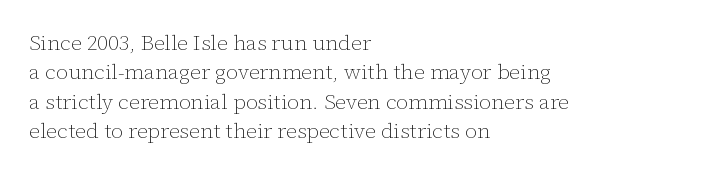
A clean baseline with only descenders dipping below it. If you drew a line through each stem, it would be perfectly vertical. Honestly, the row spacing looks completely unremarkable. Is this a heavy cut? Hardly; it is regular or lighter.
